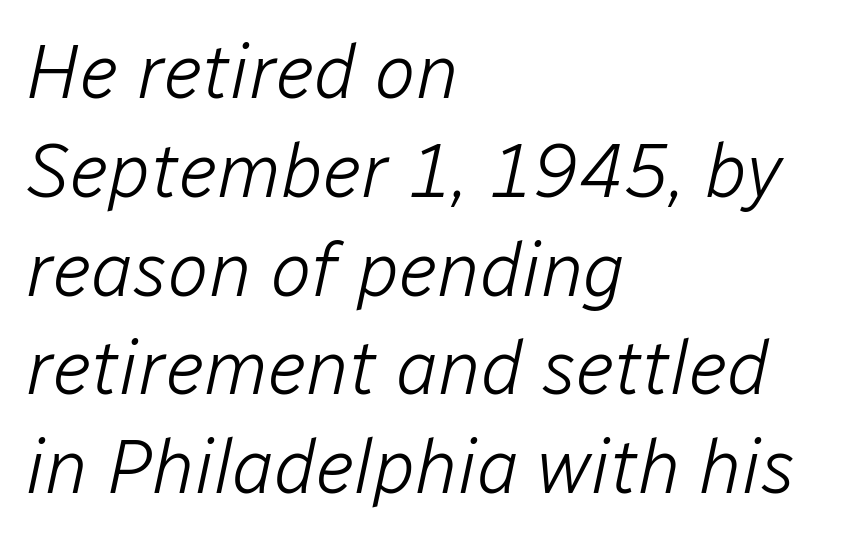
The vertical gap from one line to the next is medium. Letters rest on an invisible, unmarked baseline. This sample has the flowing, uneven cadence of proportional lettering. Is the type slanted? Yes — the strokes lean at a clear angle. Is the block centered? No — it sits flush against the left margin. The typesetting does not lean heavy: it is not bold.
